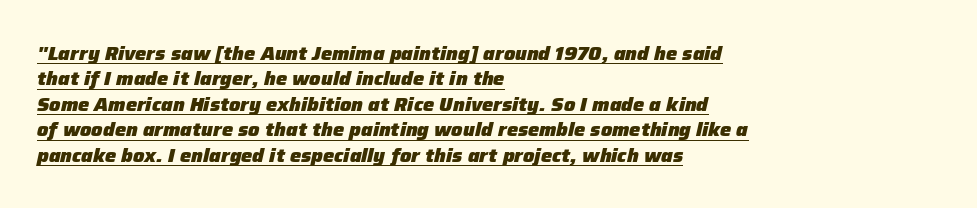
The image shows 20 px bold type, italic (leaning right); set left-aligned, normal line spacing (1.27x), normal letter spacing, underlined.
